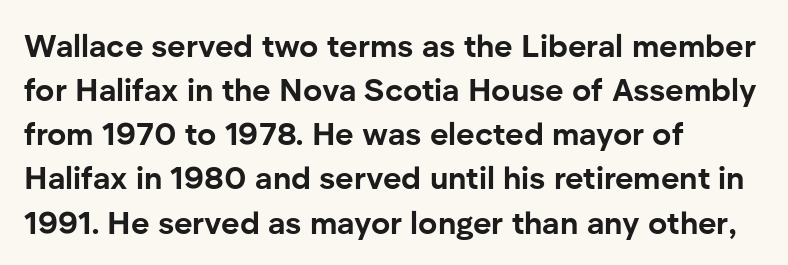
{"serif": "no", "italic": "no", "bold": "yes", "weight": "bold", "width": "normal", "stroke_contrast": "low", "x_height": "medium", "monospaced": "no", "underline": "no", "align": "left", "line_spacing": "normal", "line_spacing_ratio": 1.38, "letter_spacing": "normal", "letter_spacing_em": 0.0, "glyph_px": 32}
